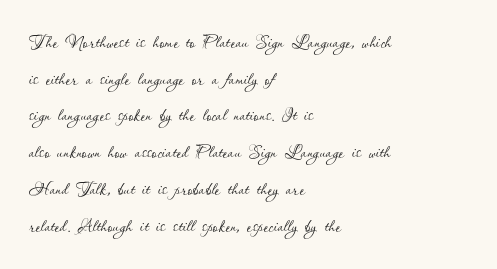
The image shows 24 px text type; set left-aligned, normal line spacing (1.53x), normal letter spacing, not underlined.
